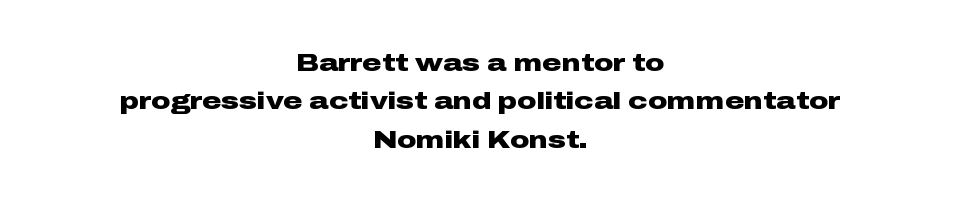
Q: Is the text bold? A: Yes.
Q: Is the text italic (slanted)? A: No, it is upright.
Q: Is the text underlined? A: No.
Q: How is the paragraph aligned? A: Centered.
Q: Is the spacing between letters normal or unusually wide? A: Normal.
Q: Is the spacing between lines tight, normal or loose? A: Normal.
